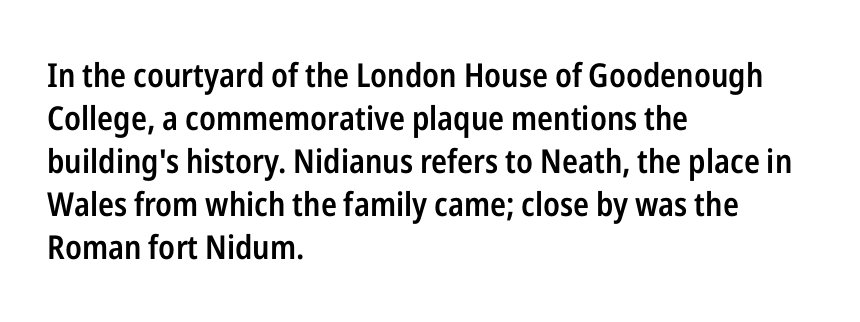
The image shows 33 px semibold, condensed sans-serif type, upright; set left-aligned, normal line spacing (1.3x), normal letter spacing, not underlined; low stroke contrast and a medium x-height.
